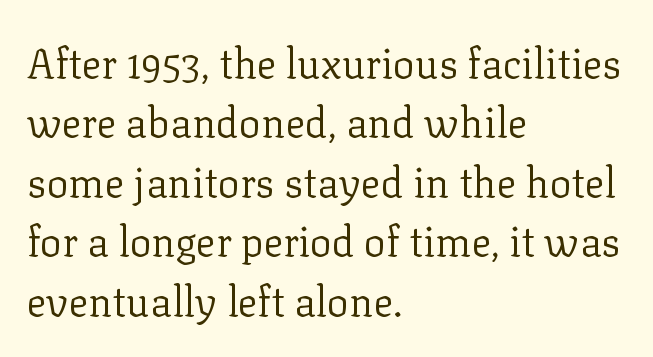
The image shows 41 px regular-weight serif type, upright; set left-aligned, normal line spacing (1.45x), normal letter spacing, not underlined; low stroke contrast and a medium x-height.
